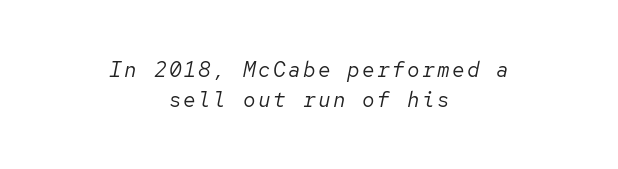
{"italic": "yes", "lean": "right", "slant_degrees": 12, "bold": "no", "underline": "no", "align": "center", "line_spacing": "normal", "line_spacing_ratio": 1.42, "glyph_px": 21}
